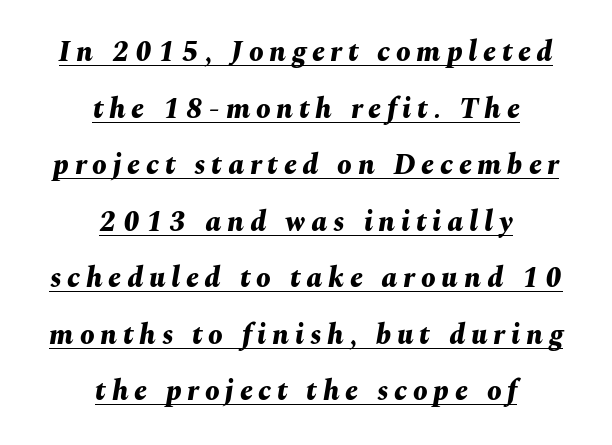
The image shows 29 px bold type, italic (leaning right); set centered, loose line spacing (1.95x), unusually wide letter spacing (+0.2 em), underlined; medium stroke contrast and a medium x-height.
